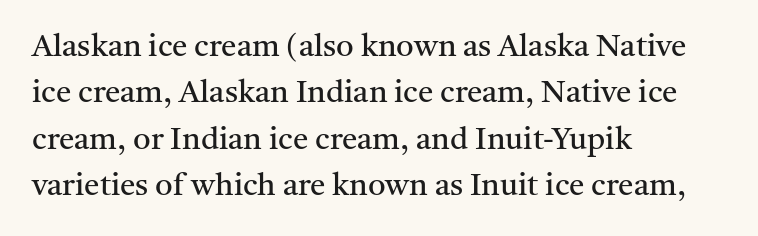
The image shows 31 px regular-weight serif type, upright; set left-aligned, normal line spacing (1.5x), normal letter spacing, not underlined; medium stroke contrast and a medium x-height.
